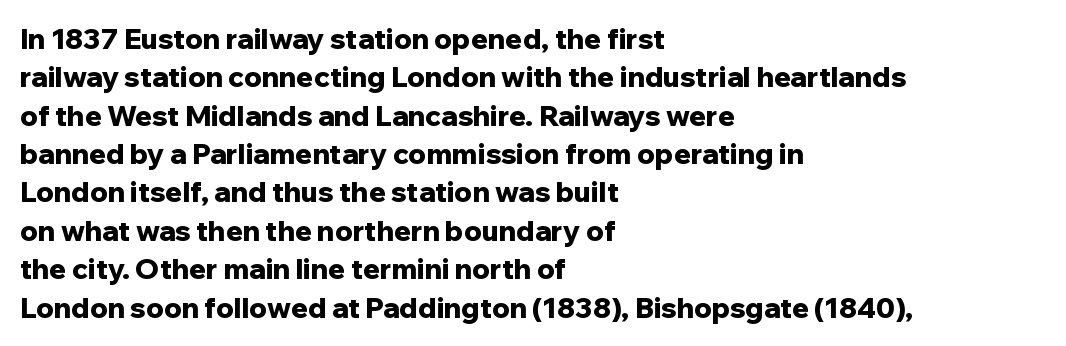
Q: Is the text bold? A: Yes.
Q: Is the text italic (slanted)? A: No, it is upright.
Q: Is the typeface a serif or a sans-serif typeface? A: Sans-serif.
Q: Is the text underlined? A: No.
Q: How is the paragraph aligned? A: Left-aligned.
Q: Is the spacing between letters normal or unusually wide? A: Normal.
Q: Is the spacing between lines tight, normal or loose? A: Normal.
Q: Width (condensed, normal, or wide)? A: Normal.
Q: Stroke contrast? A: Low.
Q: x-height? A: Medium.
Q: Monospaced? A: No.
